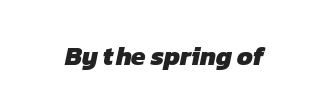
Set as a true bold cut, around the 700 mark. No word sits above an underline. Nothing unusual about the tracking: characters are spaced as the font intends.
